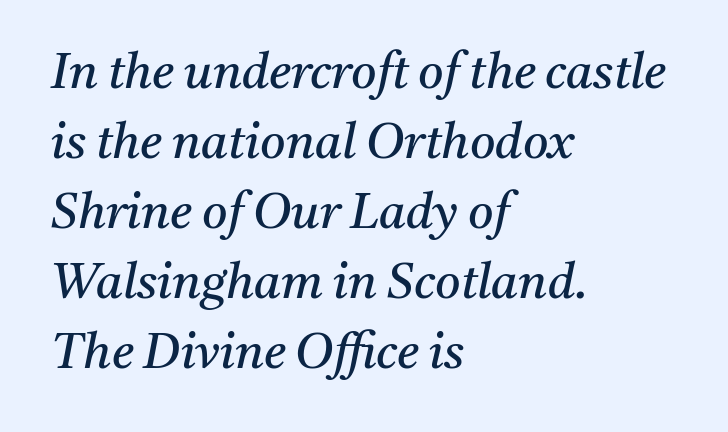
Q: Is the text bold? A: No.
Q: Is the text italic (slanted)? A: Yes, it leans right by about 11 degrees.
Q: Is the typeface a serif or a sans-serif typeface? A: Serif.
Q: Is the text underlined? A: No.
Q: How is the paragraph aligned? A: Left-aligned.
Q: Is the spacing between letters normal or unusually wide? A: Normal.
Q: Is the spacing between lines tight, normal or loose? A: Normal.
Q: Width (condensed, normal, or wide)? A: Normal.
Q: Stroke contrast? A: Medium.
Q: x-height? A: Medium.
Q: Monospaced? A: No.
